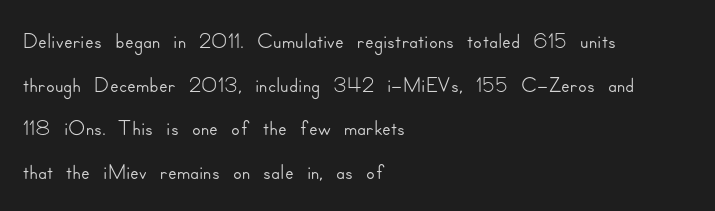
The image shows 32 px sans-serif type, upright; set left-aligned, normal line spacing (1.36x), normal letter spacing, not underlined; low stroke contrast and a small x-height.
